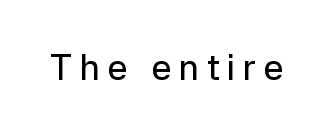
The image shows 36 px sans-serif type, upright; set unusually wide letter spacing (+0.21 em), not underlined; low stroke contrast and a medium x-height.
